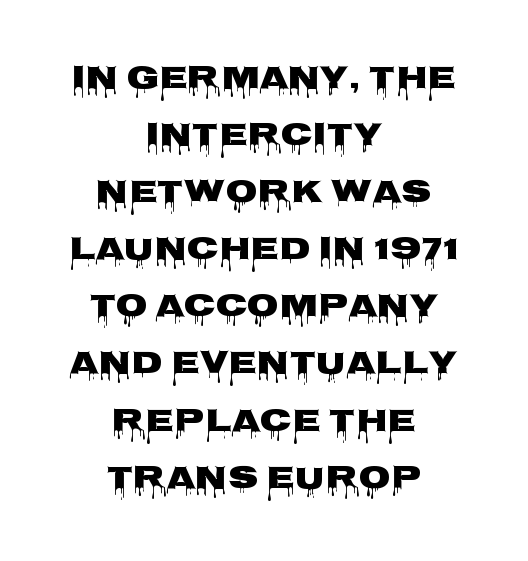
You can tell from the bare stems that sans-serif type was used. The type is set solid horizontally, with unmodified tracking. Note the varied advance widths — an 'i' is clearly narrower than an 'm'. Each row of text sits above clean, open space. Italic: no, the glyphs are upright roman. These lines are centered, leaving both edges ragged.
